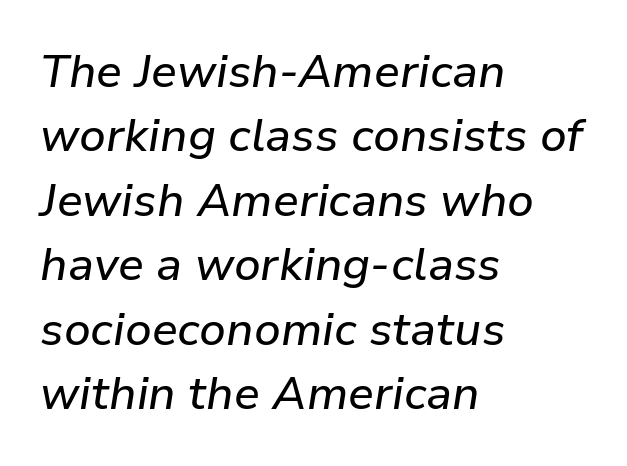
Q: Is the text italic (slanted)? A: Yes, it leans right by about 9 degrees.
Q: Is the text underlined? A: No.
Q: How is the paragraph aligned? A: Left-aligned.
Q: Is the spacing between letters normal or unusually wide? A: Normal.
Q: Is the spacing between lines tight, normal or loose? A: Normal.
Q: Width (condensed, normal, or wide)? A: Normal.
Q: Stroke contrast? A: Low.
Q: x-height? A: Medium.
Q: Monospaced? A: No.
